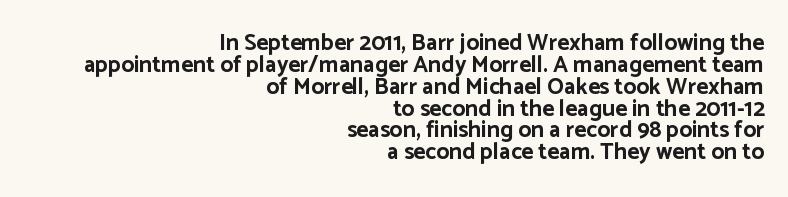
The image shows 23 px bold type, upright; set right-aligned, tight line spacing (0.95x), normal letter spacing, not underlined.
